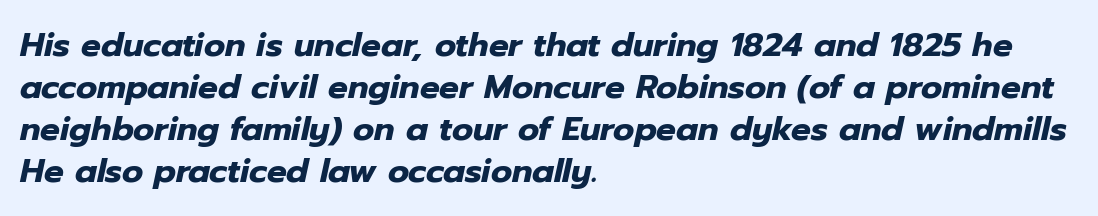
The image shows 33 px heavy type, italic (leaning right); set left-aligned, normal line spacing (1.27x), normal letter spacing, not underlined; low stroke contrast and a medium x-height.
